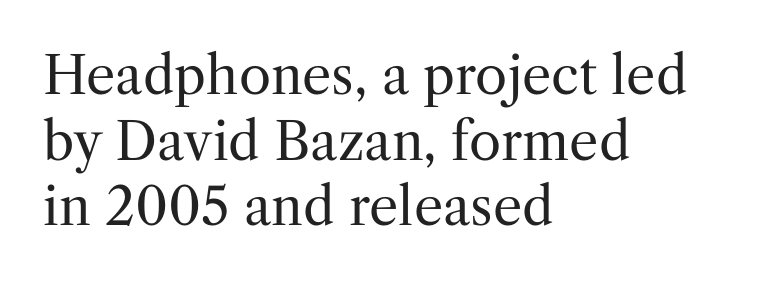
The image shows 52 px regular-weight serif type, upright; set left-aligned, normal line spacing (1.26x), normal letter spacing, not underlined; medium stroke contrast and a medium x-height.
